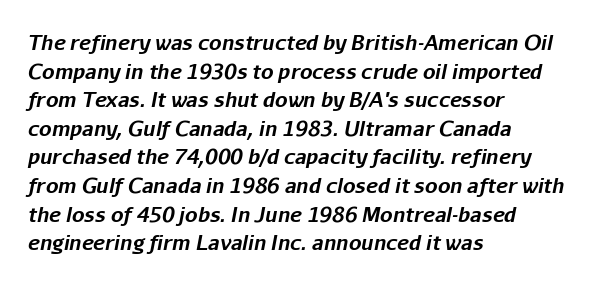
{"italic": "yes", "lean": "right", "slant_degrees": 11, "bold": "yes", "underline": "no", "align": "left", "line_spacing": "normal", "line_spacing_ratio": 1.43, "letter_spacing": "normal", "letter_spacing_em": 0.0, "glyph_px": 20}
